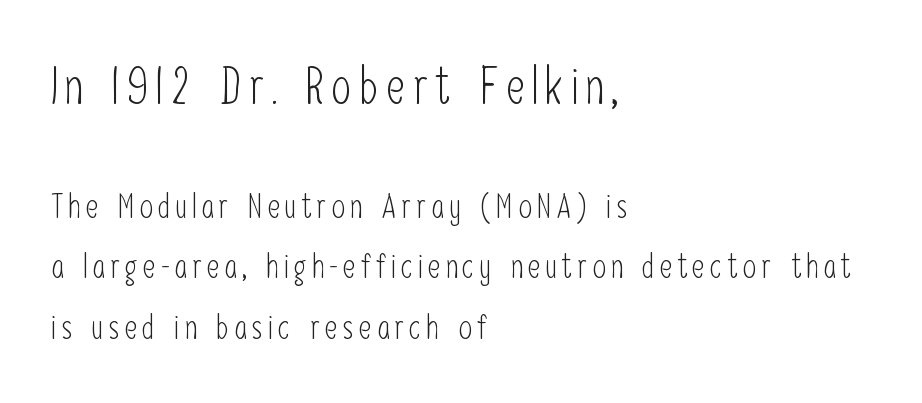
The rendering shrinks the type as you move from the upper chunk to the lower. A typesetter would call this proportional, since set widths differ per character. The paragraph has a hard left edge and a soft right edge. These lines were composed using upright roman letters. The type family on display is of the sans-serif kind.
